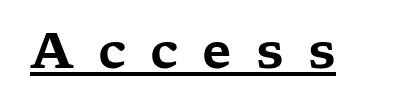
Q: Is the text italic (slanted)? A: No, it is upright.
Q: Is the typeface a serif or a sans-serif typeface? A: Serif.
Q: Is the text underlined? A: Yes.
Q: Is the spacing between letters normal or unusually wide? A: Unusually wide.
Q: Width (condensed, normal, or wide)? A: Wide.
Q: Stroke contrast? A: Low.
Q: x-height? A: Medium.
Q: Monospaced? A: No.
